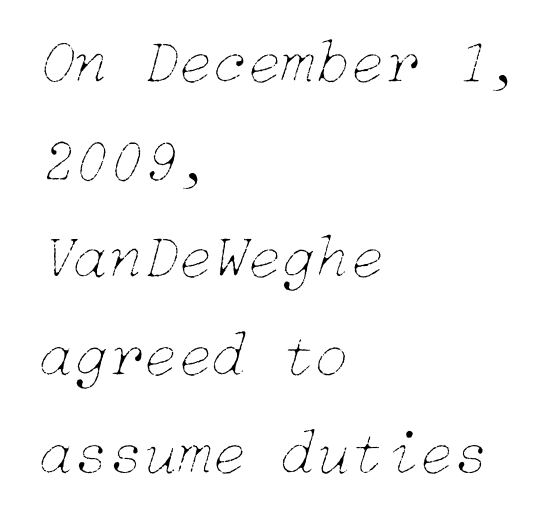
This block has exactly the height ordinary leading produces. No word sits above an underline. Glyph-to-glyph distance matches everyday printed text. One-word summary of the alignment: left.
